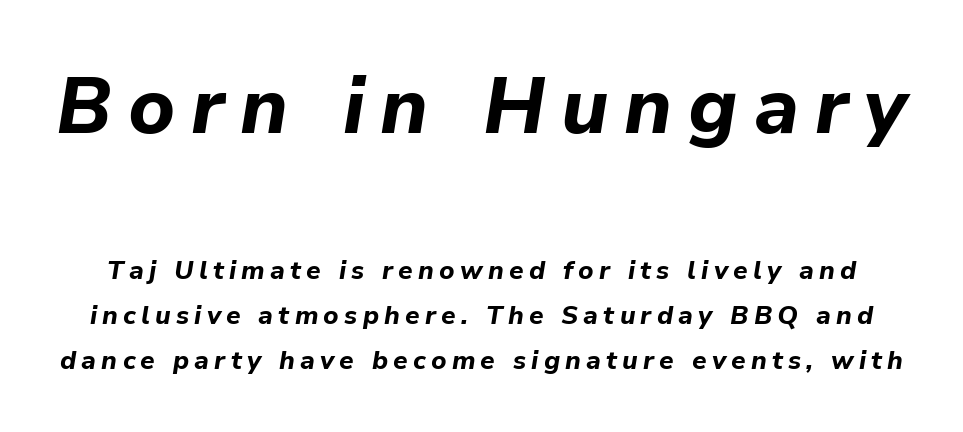
Q: Is the text bold? A: Yes.
Q: Is the text italic (slanted)? A: Yes, it leans right by about 9 degrees.
Q: Is the text underlined? A: No.
Q: Is the spacing between letters normal or unusually wide? A: Unusually wide.
Q: Which block of text is set in a larger size, the first (top) or the second (bottom)? A: The first (top) one.
Q: Width (condensed, normal, or wide)? A: Normal.
Q: Stroke contrast? A: Low.
Q: x-height? A: Medium.
Q: Monospaced? A: No.
